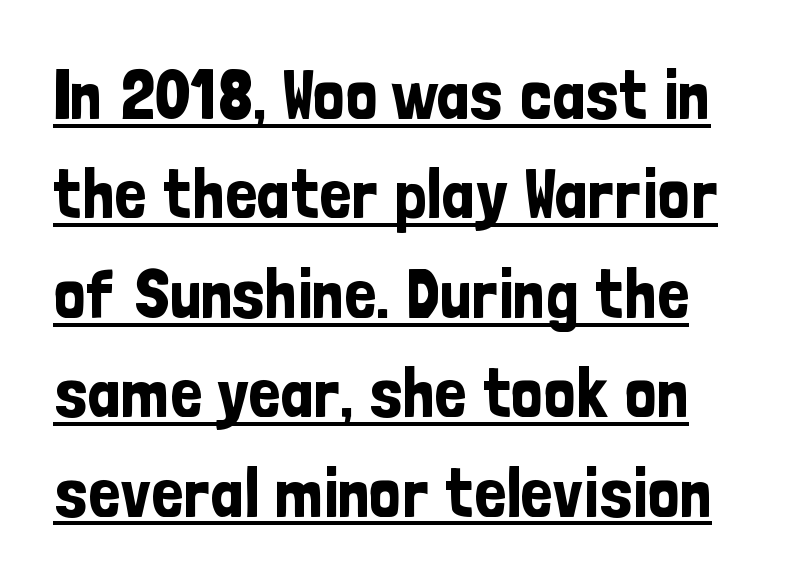
The rows are spaced the way most documents space them. No feet cap the strokes, marking this as sans-serif type. Here the glyphs are tracked normally, forming tight word shapes. Ordinary non-slanted type is in use.
